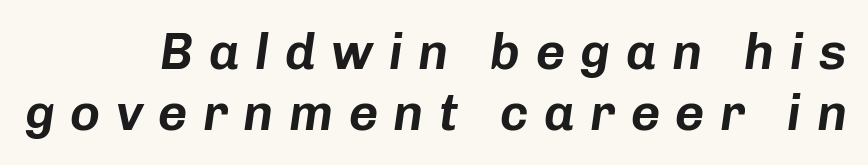
Q: Is the text italic (slanted)? A: Yes, it leans right by about 8 degrees.
Q: Is the text underlined? A: No.
Q: How is the paragraph aligned? A: Right-aligned.
Q: Is the spacing between letters normal or unusually wide? A: Unusually wide.
Q: Width (condensed, normal, or wide)? A: Normal.
Q: Stroke contrast? A: Low.
Q: x-height? A: Medium.
Q: Monospaced? A: No.
